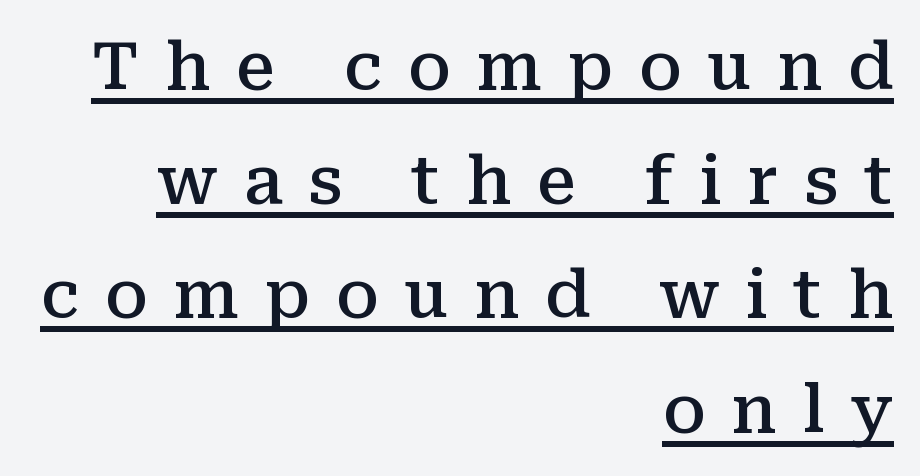
The image shows 66 px semibold serif type, upright; set right-aligned, line spacing 1.73x, unusually wide letter spacing (+0.39 em), underlined; medium stroke contrast and a medium x-height.
